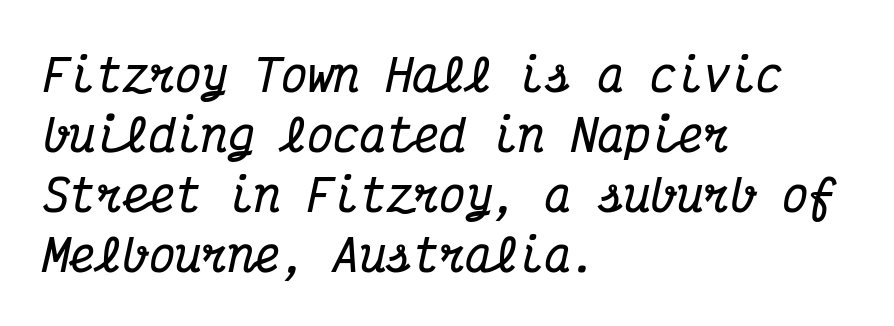
This sample is left-justified, so line endings fall wherever the words run out. Monospaced: the letters line up in strict vertical columns. Yep, those are serifs on the letters. The horizontal fit of the characters is conventional and even.
